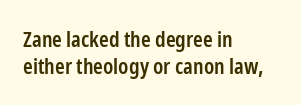
Typographic density is moderately raised because the face is semibold. Vertical strokes here are truly vertical. Between one letter and the next there's only the usual sliver of space. The setting favours the left margin, as ordinary paragraphs usually do.
